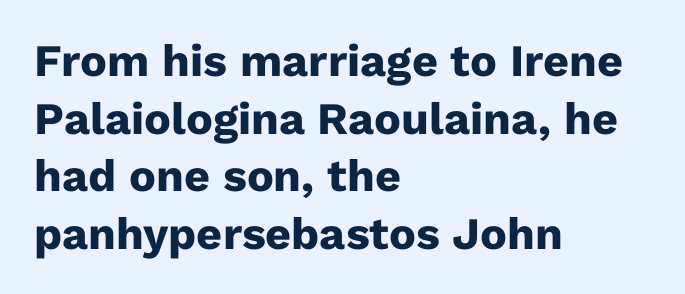
Q: Is the text bold? A: Yes.
Q: Is the text italic (slanted)? A: No, it is upright.
Q: Is the typeface a serif or a sans-serif typeface? A: Sans-serif.
Q: Is the text underlined? A: No.
Q: How is the paragraph aligned? A: Left-aligned.
Q: Is the spacing between letters normal or unusually wide? A: Normal.
Q: Is the spacing between lines tight, normal or loose? A: Normal.
Q: Width (condensed, normal, or wide)? A: Normal.
Q: Stroke contrast? A: Low.
Q: x-height? A: Medium.
Q: Monospaced? A: No.
